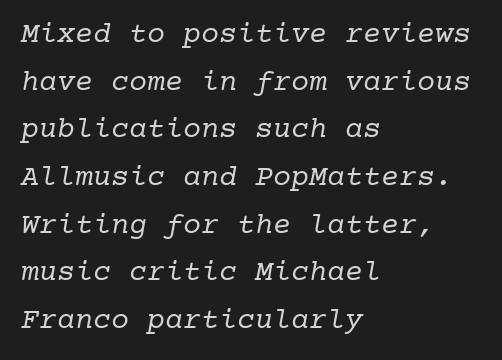
The image shows 30 px regular-weight serif type, monospaced; set left-aligned, normal line spacing (1.59x), normal letter spacing, not underlined; low stroke contrast and a medium x-height.
